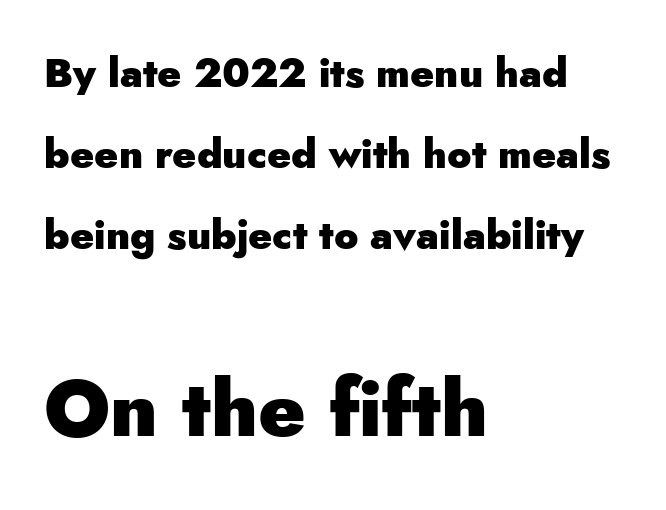
The image shows 79 px heavy sans-serif type, upright; set left-aligned, loose line spacing (2.03x), normal letter spacing, not underlined; the second (bottom) block is 1.98x larger; low stroke contrast and a small x-height.
